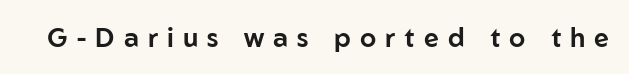
The image shows 26 px text type, upright; set unusually wide letter spacing (+0.35 em), not underlined.
